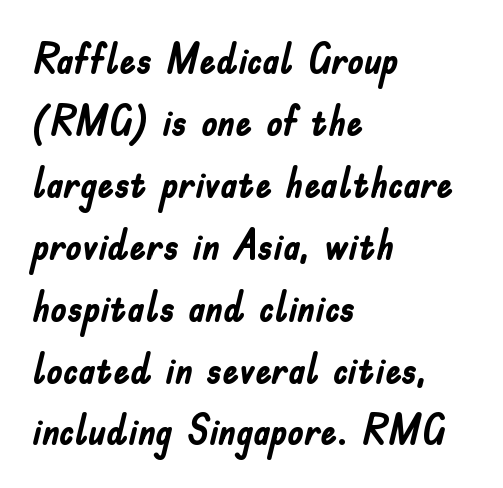
Any mark beneath the type? The region is blank. As a designer I'd log this as weight 700, bold. What stands out about the letter spacing? Nothing — it is the standard amount. Do the characters align in a grid? No, the font is proportional. The rag falls on the right side of this text block.
